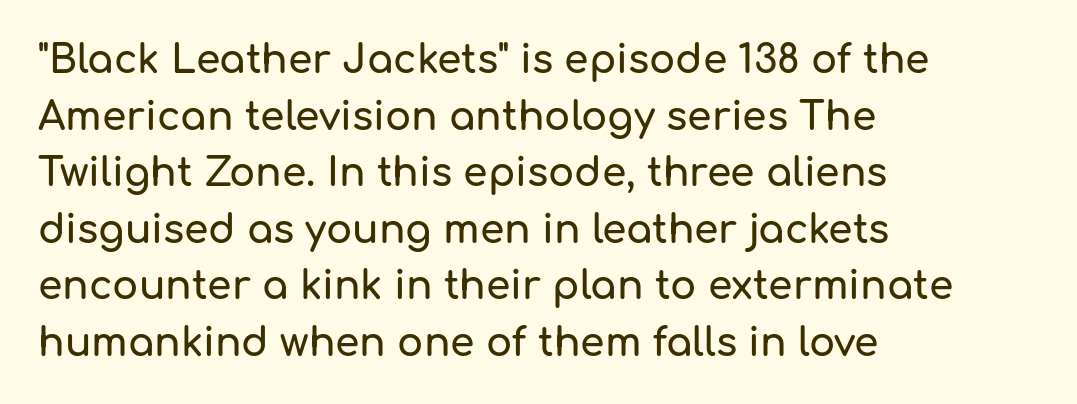
Q: Is the text italic (slanted)? A: No, it is upright.
Q: Is the typeface a serif or a sans-serif typeface? A: Sans-serif.
Q: Is the text underlined? A: No.
Q: How is the paragraph aligned? A: Left-aligned.
Q: Is the spacing between letters normal or unusually wide? A: Normal.
Q: Is the spacing between lines tight, normal or loose? A: Normal.
Q: Width (condensed, normal, or wide)? A: Normal.
Q: Stroke contrast? A: Low.
Q: x-height? A: Medium.
Q: Monospaced? A: No.
